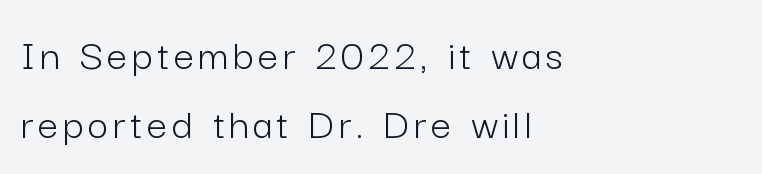
The image shows 45 px light sans-serif type, upright; set left-aligned, normal line spacing (1.54x), not underlined; low stroke contrast and a medium x-height.
